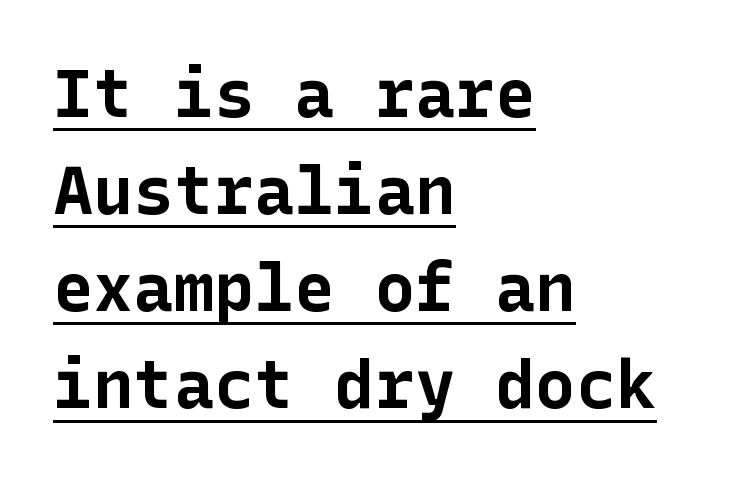
{"serif": "no", "italic": "no", "bold": "yes", "weight": "bold", "width": "normal", "stroke_contrast": "low", "x_height": "medium", "underline": "yes", "align": "left", "line_spacing": "normal", "line_spacing_ratio": 1.45, "letter_spacing": "normal", "letter_spacing_em": 0.0, "glyph_px": 67}
